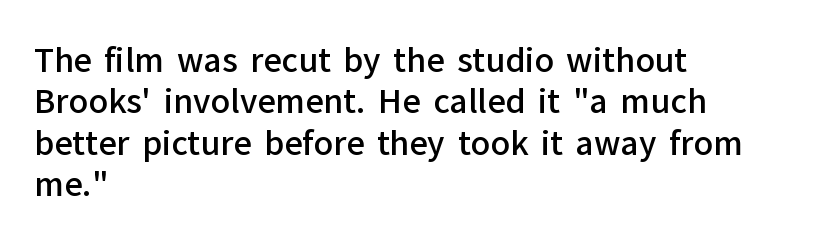
The image shows 32 px semibold sans-serif type, upright; set left-aligned, normal line spacing (1.29x), normal letter spacing, not underlined; low stroke contrast and a medium x-height.
